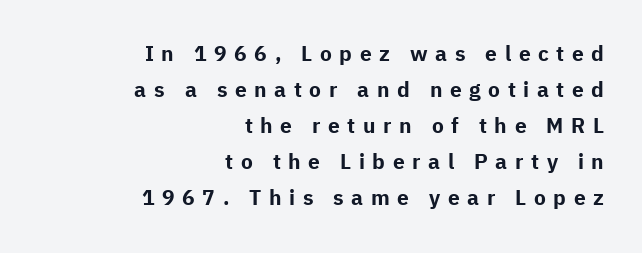
{"italic": "no", "bold": "yes", "underline": "no", "align": "right", "line_spacing_ratio": 1.72, "letter_spacing": "wide", "letter_spacing_em": 0.36, "glyph_px": 21}
